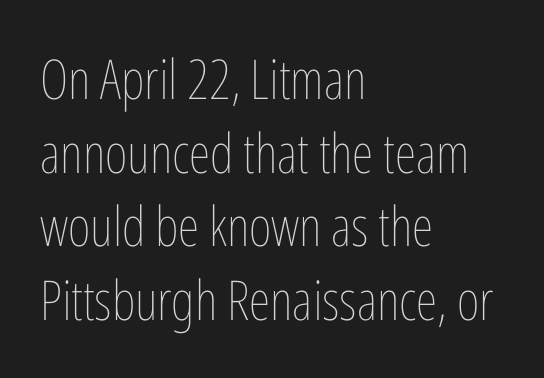
The ragged edge is on the right, which tells us the setting is flush left. The specimen omits any rule beneath the text block's lines. It's the straight-up-and-down kind of type. The font is comparable to plain body text, perhaps lighter.
